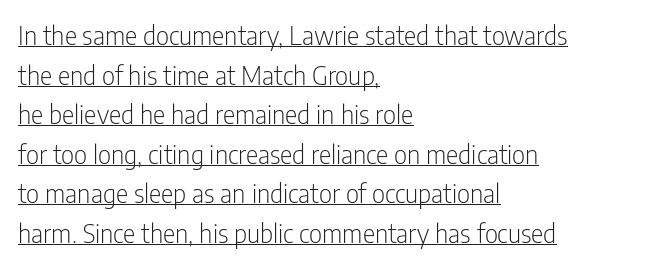
Q: Is the text bold? A: No.
Q: Is the text italic (slanted)? A: No, it is upright.
Q: Is the text underlined? A: Yes.
Q: How is the paragraph aligned? A: Left-aligned.
Q: Is the spacing between letters normal or unusually wide? A: Normal.
Q: Is the spacing between lines tight, normal or loose? A: Normal.
